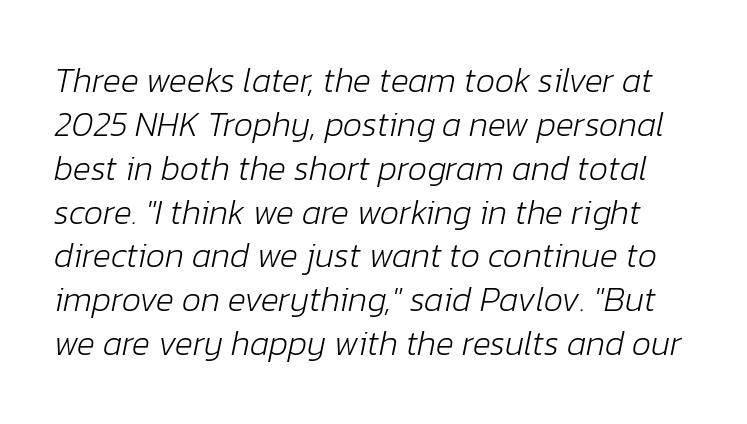
Regular leading. Nobody touched the tracking dial on this one. Check under the words: just untouched page. The rendering uses natural spacing where letterforms have individual widths. A quiet, ordinary-to-light weight characterises the typeface.
